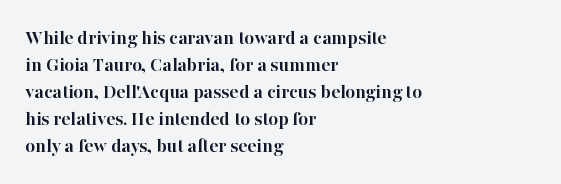
Q: Is the text bold? A: Yes.
Q: Is the text italic (slanted)? A: No, it is upright.
Q: Is the text underlined? A: No.
Q: How is the paragraph aligned? A: Left-aligned.
Q: Is the spacing between letters normal or unusually wide? A: Normal.
Q: Is the spacing between lines tight, normal or loose? A: Normal.
